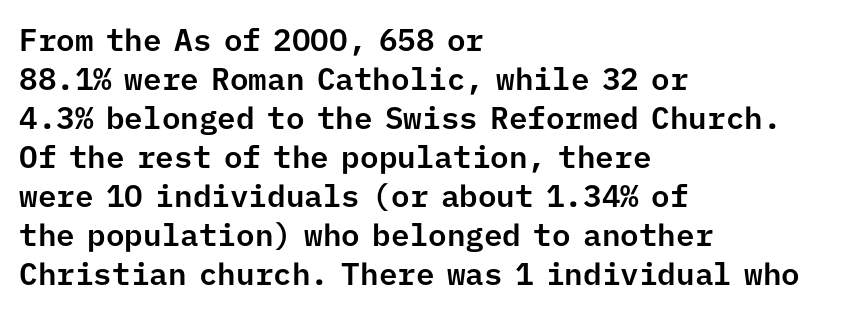
The image shows 31 px sans-serif type, upright, monospaced; set left-aligned, normal line spacing (1.26x), normal letter spacing, not underlined; low stroke contrast and a medium x-height.
